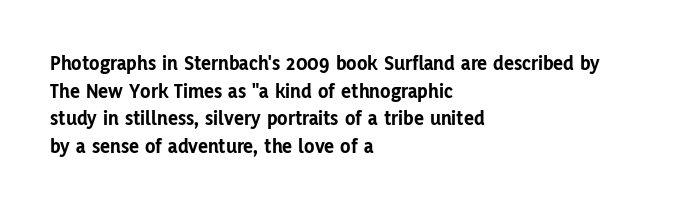
It's the straight-up-and-down kind of type. The words here are not underlined. Summary of vertical rhythm: regular, with standard interline spacing. Alignment: flush left. The rendering keeps characters at their native spacing.
